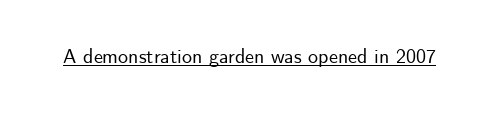
The image shows 20 px text type, upright; set normal letter spacing, underlined.
